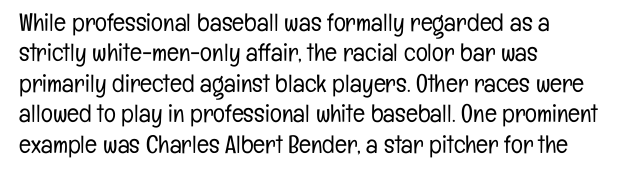
The image shows 25 px text type, upright; set left-aligned, line spacing 1.22x, normal letter spacing, not underlined.
